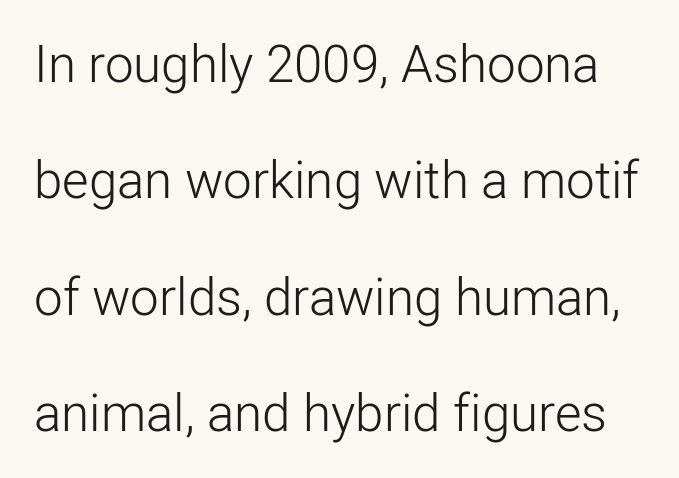
To sum up the face: it is a sans, with no serifs. The block of text is sparse from top to bottom, with ample space between rows. The glyphs are unaccompanied by any horizontal stroke below them. Weight: in the light-to-regular range.
